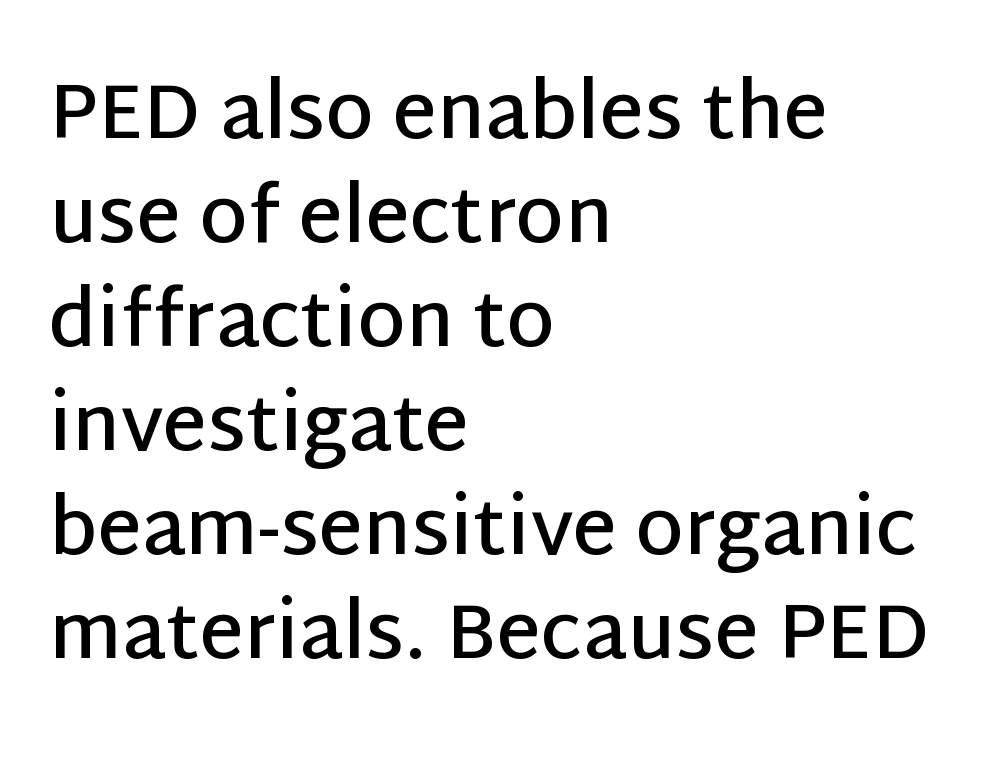
{"serif": "no", "italic": "no", "bold": "semi", "weight": "semibold", "width": "normal", "stroke_contrast": "low", "x_height": "large", "monospaced": "no", "underline": "no", "align": "left", "line_spacing": "normal", "line_spacing_ratio": 1.35, "letter_spacing": "normal", "letter_spacing_em": 0.0, "glyph_px": 77}
